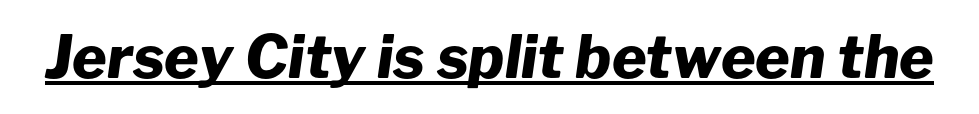
Q: Is the text bold? A: Yes.
Q: Is the text italic (slanted)? A: Yes, it leans right by about 8 degrees.
Q: Is the text underlined? A: Yes.
Q: Is the spacing between letters normal or unusually wide? A: Normal.
Q: Width (condensed, normal, or wide)? A: Normal.
Q: Stroke contrast? A: Low.
Q: x-height? A: Medium.
Q: Monospaced? A: No.
